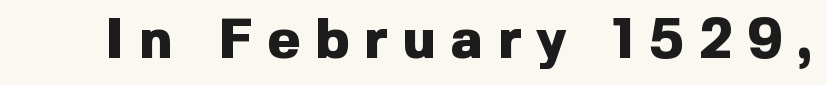
The image shows 56 px heavy sans-serif type, upright; set unusually wide letter spacing (+0.27 em), not underlined; a medium x-height.
